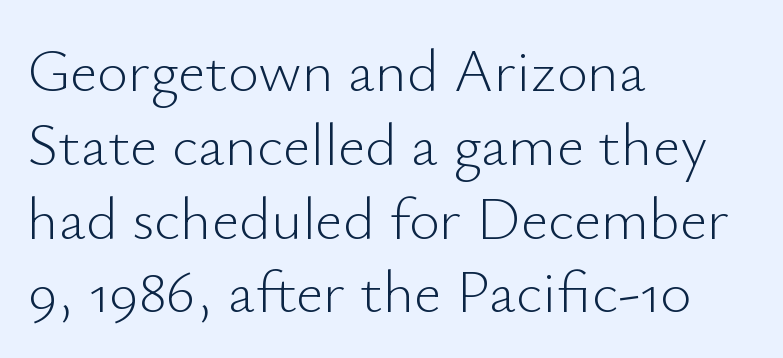
Is this a fixed-width face? No — the glyphs have proportional, varying widths. Nope, no serifs anywhere on these letters. This sample uses an upright cut, with every glyph sitting square on the baseline. Which margin do the lines hug? The left one — the right edge is uneven. The strip under each line holds only bare page. Think standard paragraph weight, or any step lighter than that.
